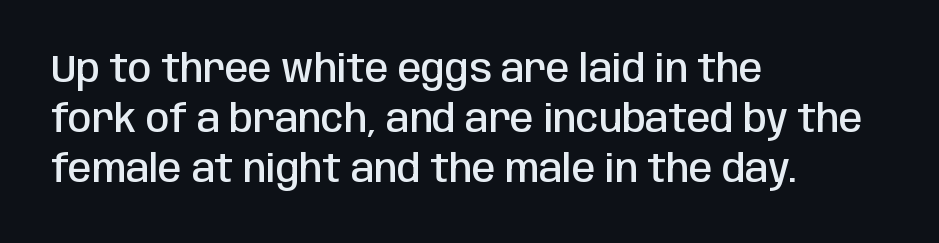
Q: Is the text bold? A: Semi-bold.
Q: Is the text italic (slanted)? A: No, it is upright.
Q: Is the typeface a serif or a sans-serif typeface? A: Sans-serif.
Q: Is the text underlined? A: No.
Q: How is the paragraph aligned? A: Left-aligned.
Q: Is the spacing between letters normal or unusually wide? A: Normal.
Q: Is the spacing between lines tight, normal or loose? A: Normal.
Q: Width (condensed, normal, or wide)? A: Condensed.
Q: Stroke contrast? A: Low.
Q: x-height? A: Large.
Q: Monospaced? A: No.
